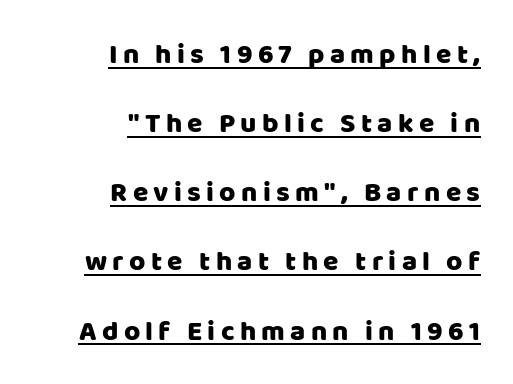
Q: Is the text italic (slanted)? A: No, it is upright.
Q: Is the typeface a serif or a sans-serif typeface? A: Sans-serif.
Q: Is the text underlined? A: Yes.
Q: How is the paragraph aligned? A: Right-aligned.
Q: Is the spacing between lines tight, normal or loose? A: Loose.
Q: Width (condensed, normal, or wide)? A: Normal.
Q: Stroke contrast? A: Low.
Q: x-height? A: Large.
Q: Monospaced? A: No.
